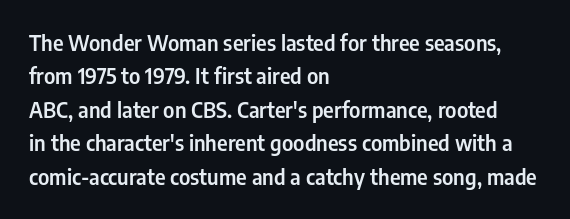
The image shows 21 px text type, upright; set left-aligned, normal line spacing (1.59x), normal letter spacing, not underlined.
